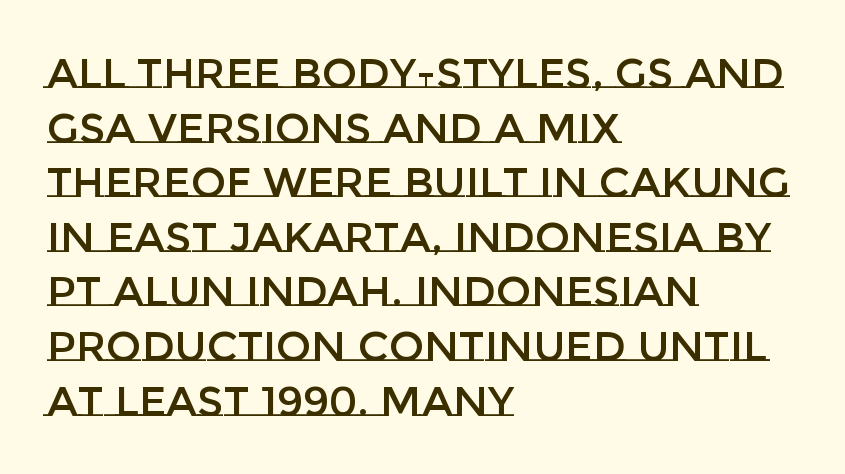
{"italic": "no", "width": "normal", "stroke_contrast": "low", "x_height": "large", "monospaced": "no", "underline": "no", "align": "left", "line_spacing": "normal", "line_spacing_ratio": 1.3, "letter_spacing": "normal", "letter_spacing_em": 0.0, "glyph_px": 42}
